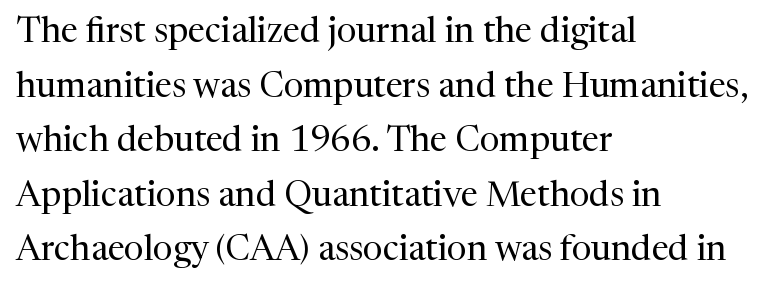
Q: Is the text bold? A: No.
Q: Is the text italic (slanted)? A: No, it is upright.
Q: Is the typeface a serif or a sans-serif typeface? A: Serif.
Q: Is the text underlined? A: No.
Q: How is the paragraph aligned? A: Left-aligned.
Q: Is the spacing between letters normal or unusually wide? A: Normal.
Q: Is the spacing between lines tight, normal or loose? A: Normal.
Q: Width (condensed, normal, or wide)? A: Normal.
Q: Stroke contrast? A: Medium.
Q: x-height? A: Medium.
Q: Monospaced? A: No.
